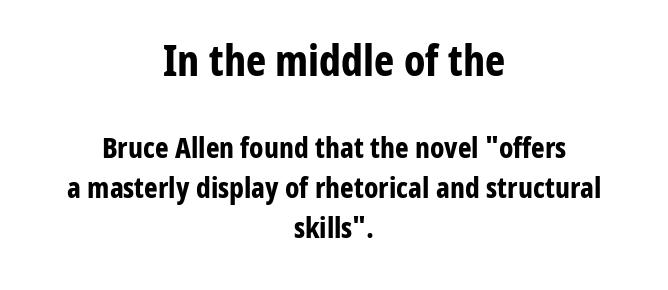
Q: Is the text bold? A: Yes.
Q: Is the text italic (slanted)? A: No, it is upright.
Q: Is the typeface a serif or a sans-serif typeface? A: Sans-serif.
Q: Is the text underlined? A: No.
Q: How is the paragraph aligned? A: Centered.
Q: Is the spacing between letters normal or unusually wide? A: Normal.
Q: Is the spacing between lines tight, normal or loose? A: Normal.
Q: Which block of text is set in a larger size, the first (top) or the second (bottom)? A: The first (top) one.
Q: Width (condensed, normal, or wide)? A: Condensed.
Q: Stroke contrast? A: Low.
Q: x-height? A: Medium.
Q: Monospaced? A: No.
